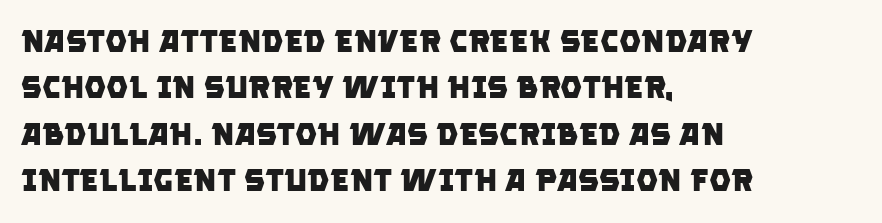
Q: Is the text bold? A: Yes.
Q: Is the typeface a serif or a sans-serif typeface? A: Sans-serif.
Q: Is the text underlined? A: No.
Q: How is the paragraph aligned? A: Left-aligned.
Q: Is the spacing between letters normal or unusually wide? A: Normal.
Q: Is the spacing between lines tight, normal or loose? A: Normal.
Q: Width (condensed, normal, or wide)? A: Normal.
Q: Stroke contrast? A: Low.
Q: x-height? A: Large.
Q: Monospaced? A: No.
